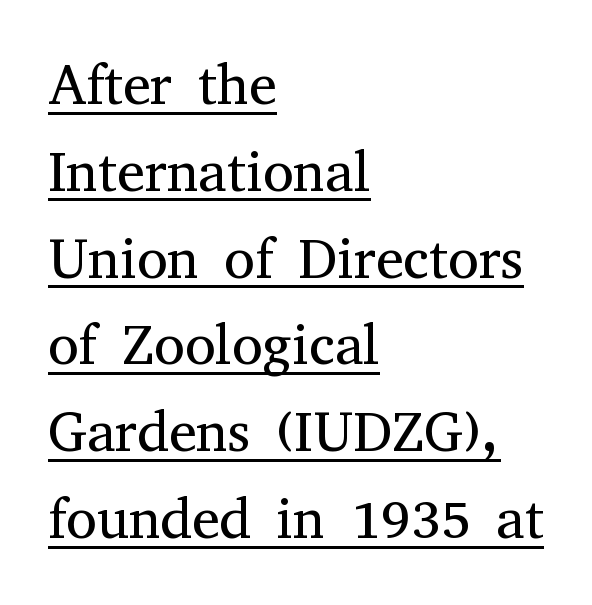
This reads as an unemphasized weight, regular at the heaviest. Vertical strokes here are truly vertical. Varying glyph widths throughout — classic text-font behaviour. These lines keep a tight, regular rhythm from letter to letter.
